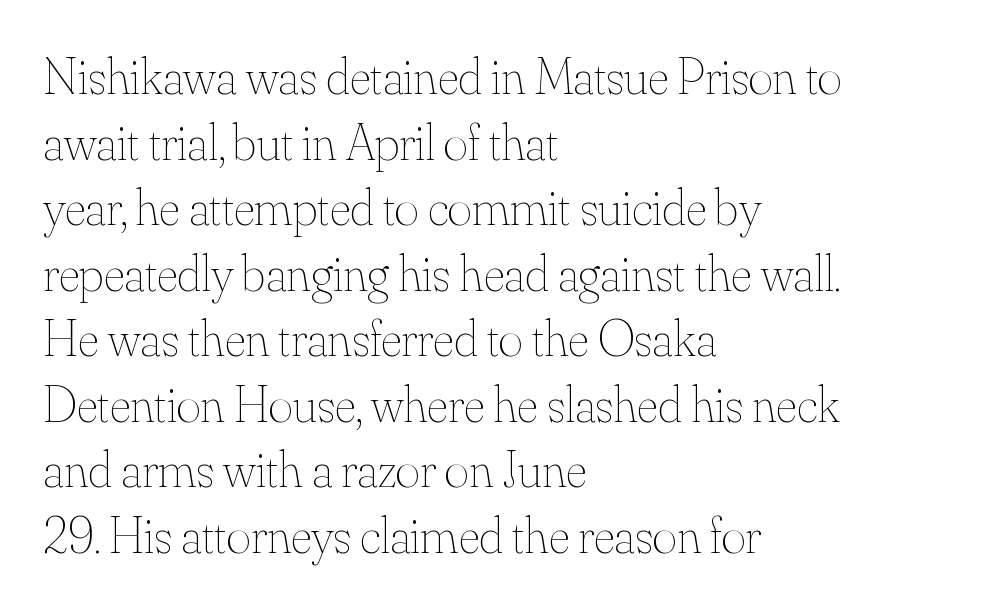
{"italic": "no", "bold": "no", "weight": "thin", "width": "normal", "stroke_contrast": "medium", "x_height": "small", "monospaced": "no", "underline": "no", "align": "left", "line_spacing": "normal", "line_spacing_ratio": 1.26, "letter_spacing": "normal", "letter_spacing_em": 0.0, "glyph_px": 52}
